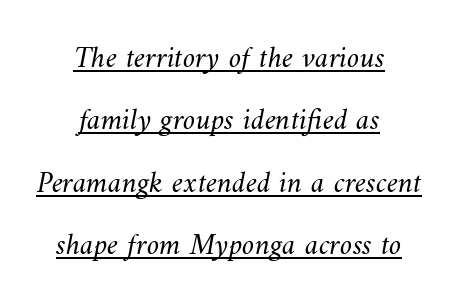
The face used here appears with an underline applied. The text block is weighted toward neither margin, spreading evenly from the middle. Weight: not bold — regular or lighter. Words appear dense and cohesive because spacing is normal.
